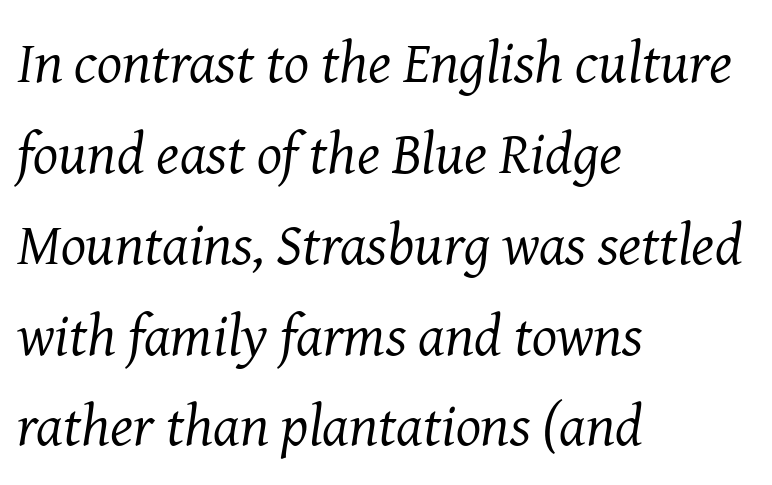
The image shows 59 px regular-weight serif type, italic (leaning right); set left-aligned, normal line spacing (1.54x), normal letter spacing, not underlined; medium stroke contrast and a medium x-height.
